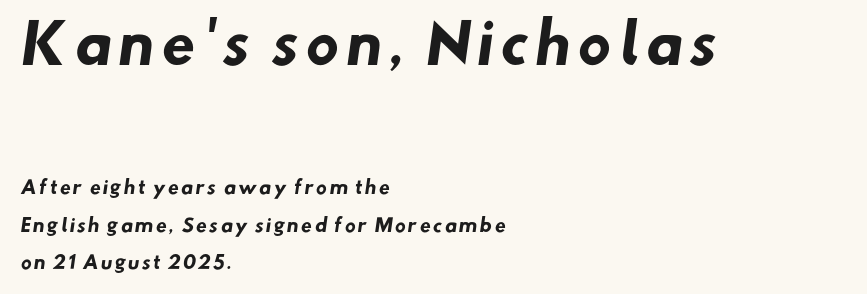
Is there much room between lines? Yes — plenty of vertical air separates them. Proportional: the letters do not fall into vertical columns. Stroke terminals: plain, sans-serif. Note: larger setting up top, smaller setting below.
